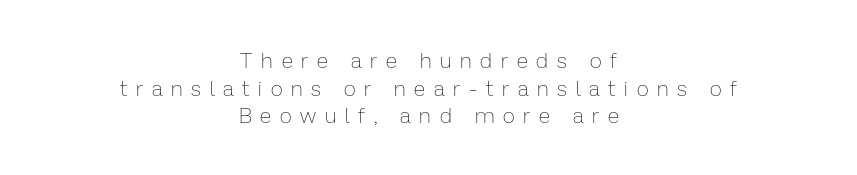
The image shows 21 px text type, upright; set centered, normal line spacing (1.31x), unusually wide letter spacing (+0.42 em), not underlined.
